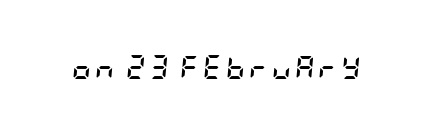
{"italic": "yes", "lean": "right", "slant_degrees": 5, "bold": "yes", "underline": "no", "glyph_px": 24}
